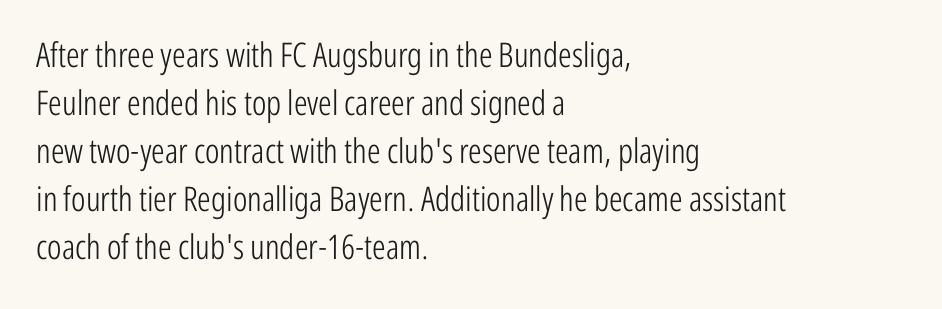
Q: Is the text bold? A: No.
Q: Is the text italic (slanted)? A: No, it is upright.
Q: Is the typeface a serif or a sans-serif typeface? A: Sans-serif.
Q: Is the text underlined? A: No.
Q: How is the paragraph aligned? A: Left-aligned.
Q: Is the spacing between letters normal or unusually wide? A: Normal.
Q: Is the spacing between lines tight, normal or loose? A: Normal.
Q: Width (condensed, normal, or wide)? A: Condensed.
Q: Stroke contrast? A: Low.
Q: x-height? A: Medium.
Q: Monospaced? A: No.
